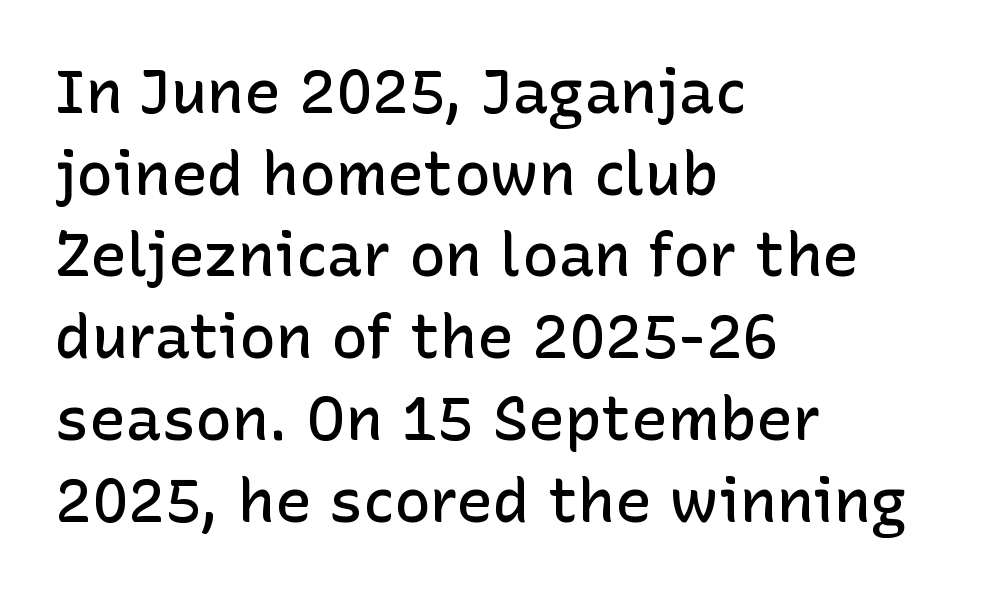
Q: Is the text bold? A: Semi-bold.
Q: Is the text italic (slanted)? A: No, it is upright.
Q: Is the typeface a serif or a sans-serif typeface? A: Sans-serif.
Q: Is the text underlined? A: No.
Q: How is the paragraph aligned? A: Left-aligned.
Q: Is the spacing between letters normal or unusually wide? A: Normal.
Q: Is the spacing between lines tight, normal or loose? A: Normal.
Q: Width (condensed, normal, or wide)? A: Normal.
Q: Stroke contrast? A: Low.
Q: x-height? A: Medium.
Q: Monospaced? A: No.
